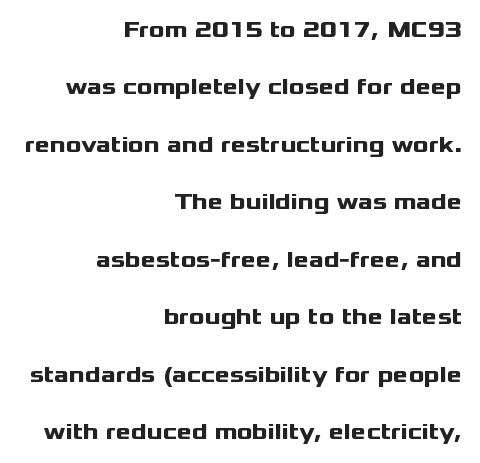
Q: Is the text bold? A: Yes.
Q: Is the text italic (slanted)? A: No, it is upright.
Q: Is the text underlined? A: No.
Q: How is the paragraph aligned? A: Right-aligned.
Q: Is the spacing between letters normal or unusually wide? A: Normal.
Q: Is the spacing between lines tight, normal or loose? A: Loose.
